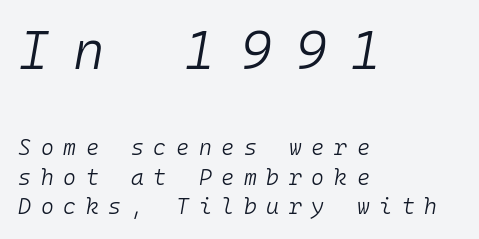
The image shows 54 px light type, italic (leaning right), monospaced; set left-aligned, normal line spacing (1.35x), unusually wide letter spacing (+0.44 em), not underlined; the first (top) block is 2.45x larger; low stroke contrast and a medium x-height.
